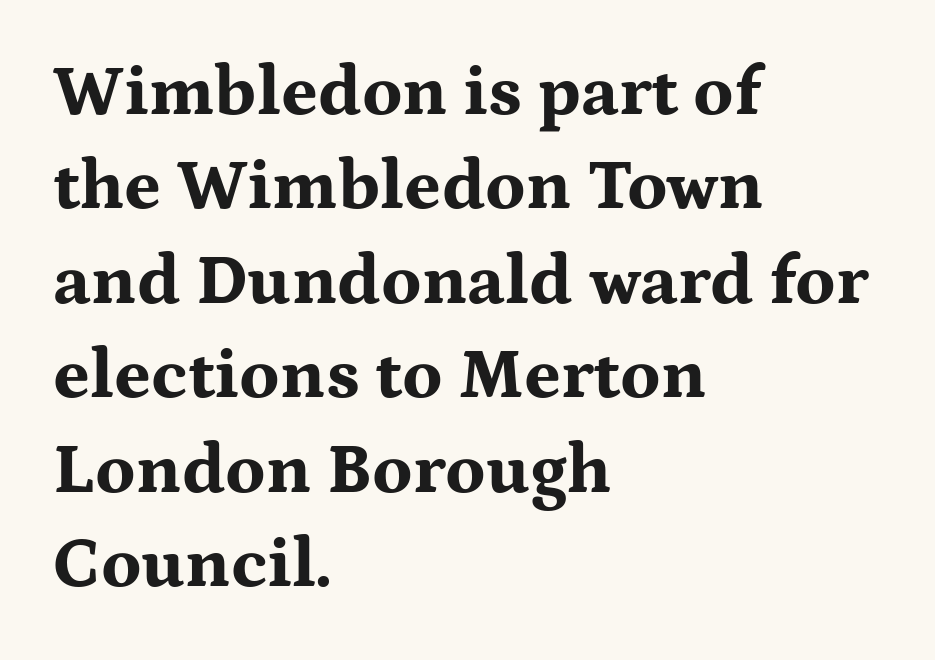
Q: Is the text bold? A: Yes.
Q: Is the text italic (slanted)? A: No, it is upright.
Q: Is the typeface a serif or a sans-serif typeface? A: Serif.
Q: Is the text underlined? A: No.
Q: How is the paragraph aligned? A: Left-aligned.
Q: Is the spacing between letters normal or unusually wide? A: Normal.
Q: Is the spacing between lines tight, normal or loose? A: Normal.
Q: Width (condensed, normal, or wide)? A: Wide.
Q: Stroke contrast? A: Medium.
Q: x-height? A: Medium.
Q: Monospaced? A: No.
